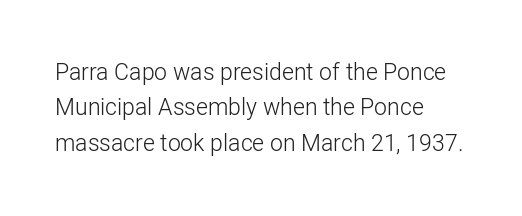
{"italic": "no", "bold": "no", "underline": "no", "align": "left", "line_spacing": "normal", "line_spacing_ratio": 1.54, "letter_spacing": "normal", "letter_spacing_em": 0.0, "glyph_px": 23}
